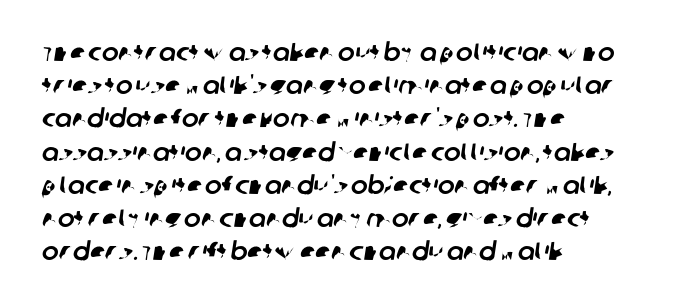
{"underline": "no", "align": "left", "line_spacing": "normal", "line_spacing_ratio": 1.33, "letter_spacing": "normal", "letter_spacing_em": 0.0, "glyph_px": 25}
